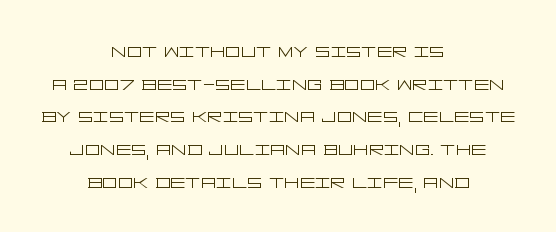
{"italic": "no", "bold": "no", "underline": "no", "align": "center", "line_spacing": "normal", "line_spacing_ratio": 1.36, "letter_spacing": "normal", "letter_spacing_em": 0.0, "glyph_px": 24}
